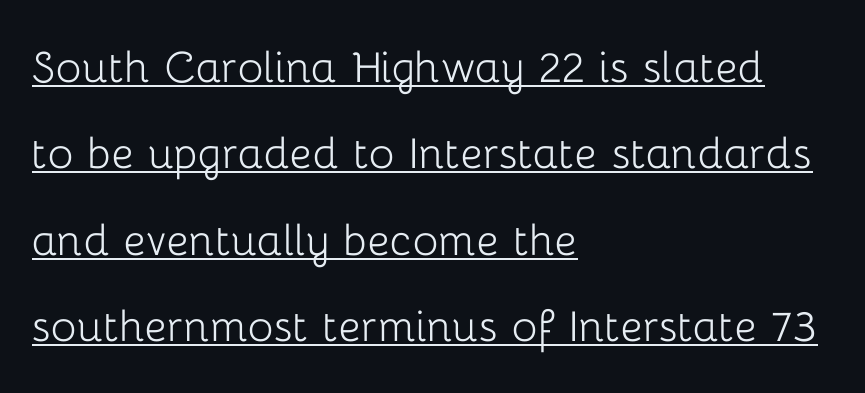
Layout note: lines flush left. These lines are rendered in a variable-pitch font. This sample uses a sans-serif face. Ordinary non-slanted type is in use.
